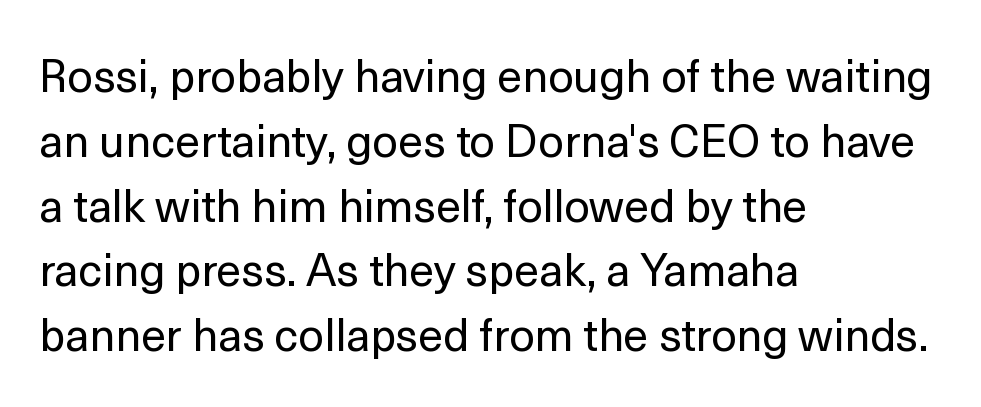
Q: Is the text bold? A: No.
Q: Is the text italic (slanted)? A: No, it is upright.
Q: Is the typeface a serif or a sans-serif typeface? A: Sans-serif.
Q: Is the text underlined? A: No.
Q: How is the paragraph aligned? A: Left-aligned.
Q: Is the spacing between letters normal or unusually wide? A: Normal.
Q: Is the spacing between lines tight, normal or loose? A: Normal.
Q: Width (condensed, normal, or wide)? A: Normal.
Q: x-height? A: Medium.
Q: Monospaced? A: No.
